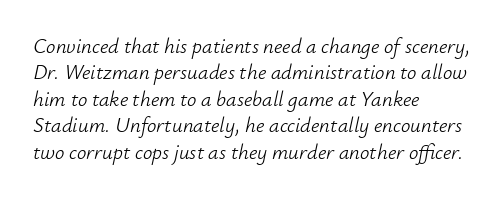
If you drew a ruler down the left edge, every line would touch it. Underlining? Definitely not there. The space between consecutive lines is moderate. The font's italic variant was chosen for this text.
